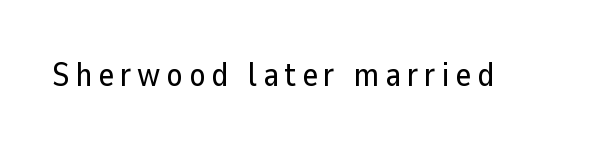
Here the designer chose a conventional face with non-uniform glyph widths. Vertical strokes here are truly vertical. A clean baseline with only descenders dipping below it. Unlike a traditional serif, this face leaves its strokes unadorned.
